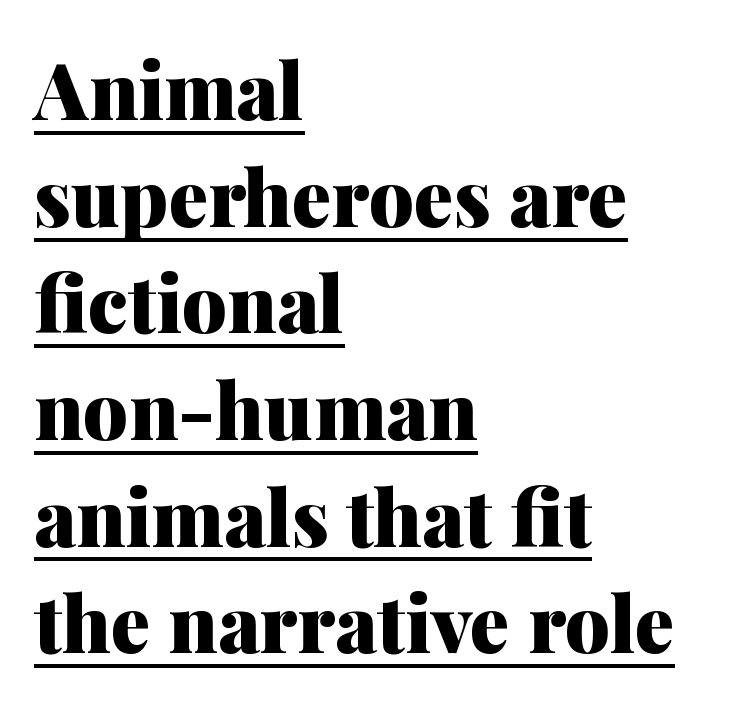
Serifs: yes, visible at the terminals of the letterforms. The letterforms sit shoulder to shoulder at normal distance. Is the type bold? Yes — the strokes are clearly thick and heavy. These lines are rendered in a variable-pitch font. The text block is weighted toward the left margin, trailing off unevenly rightward.
